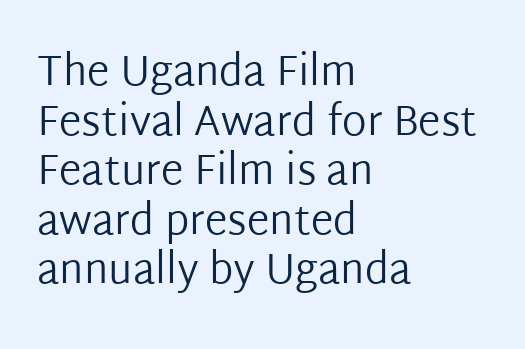
Q: Is the text bold? A: No.
Q: Is the text italic (slanted)? A: No, it is upright.
Q: Is the typeface a serif or a sans-serif typeface? A: Sans-serif.
Q: Is the text underlined? A: No.
Q: How is the paragraph aligned? A: Left-aligned.
Q: Is the spacing between letters normal or unusually wide? A: Normal.
Q: Width (condensed, normal, or wide)? A: Normal.
Q: Stroke contrast? A: Low.
Q: x-height? A: Medium.
Q: Monospaced? A: No.
